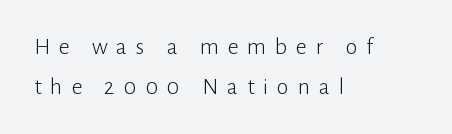
The image shows 24 px text type, upright; set left-aligned, normal line spacing (1.68x), unusually wide letter spacing (+0.37 em), not underlined.
